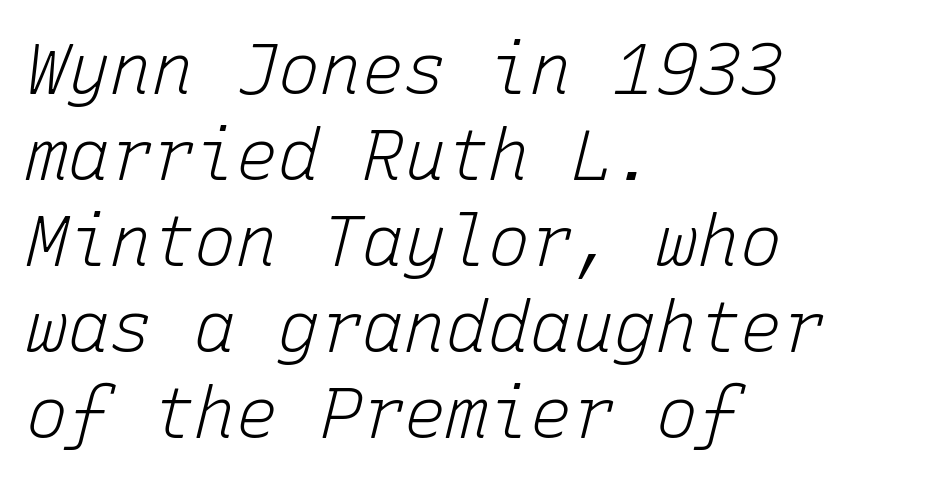
{"italic": "yes", "lean": "right", "slant_degrees": 15, "bold": "no", "weight": "light", "width": "normal", "stroke_contrast": "low", "x_height": "medium", "monospaced": "yes", "underline": "no", "align": "left", "line_spacing_ratio": 1.23, "letter_spacing": "normal", "letter_spacing_em": 0.0, "glyph_px": 70}
